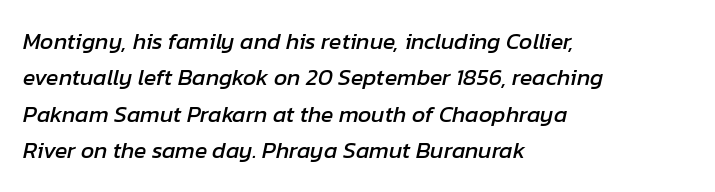
Underline: absent. One glance says typical: line gaps are just what's usual. Horizontal alignment here is leftward, the default for most running prose. You can tell it's italic because the verticals aren't actually vertical. Tracking here is standard; glyphs follow each other at the usual distance.
